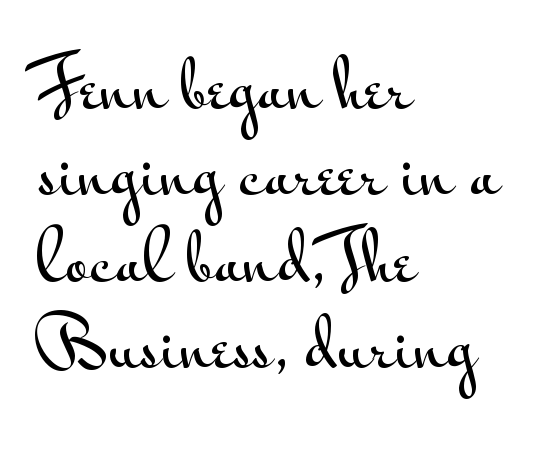
The image shows 65 px wide sans-serif type; set left-aligned, normal line spacing (1.33x), normal letter spacing, not underlined; medium stroke contrast and a small x-height.
